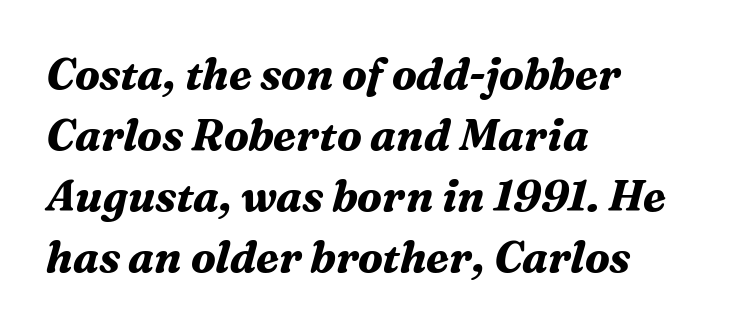
The rendering uses a moderate line-height, typical for paragraphs. There is no visible air inserted between adjacent glyphs. Words float on clear page, feet unadorned. Look at the bottom of the vertical strokes: they flare into serifs here.
